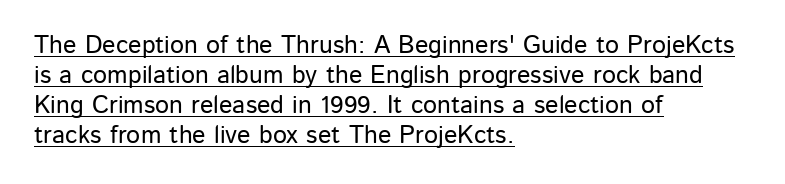
The image shows 25 px text type, upright; set left-aligned, line spacing 1.2x, normal letter spacing, underlined.
